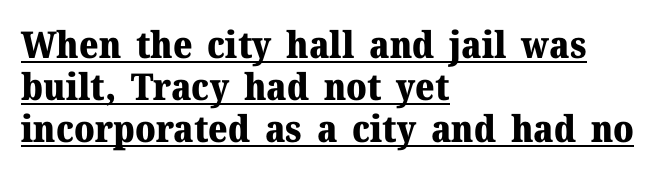
The image shows 37 px heavy serif type, upright; set left-aligned, tight line spacing (1.14x), normal letter spacing, underlined; medium stroke contrast and a medium x-height.
